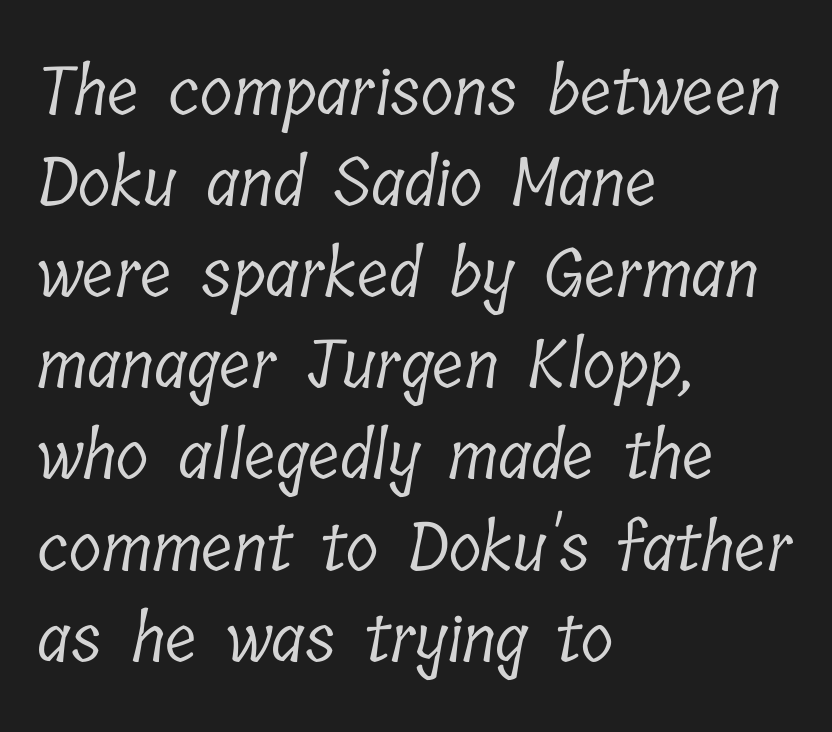
The line-height multiplier appears to be the usual default. The cut favours lightness, reaching ordinary text weight at its darkest. A classic flush-left, rag-right setting is used for this passage. What kind of face is this? One with serifs.
